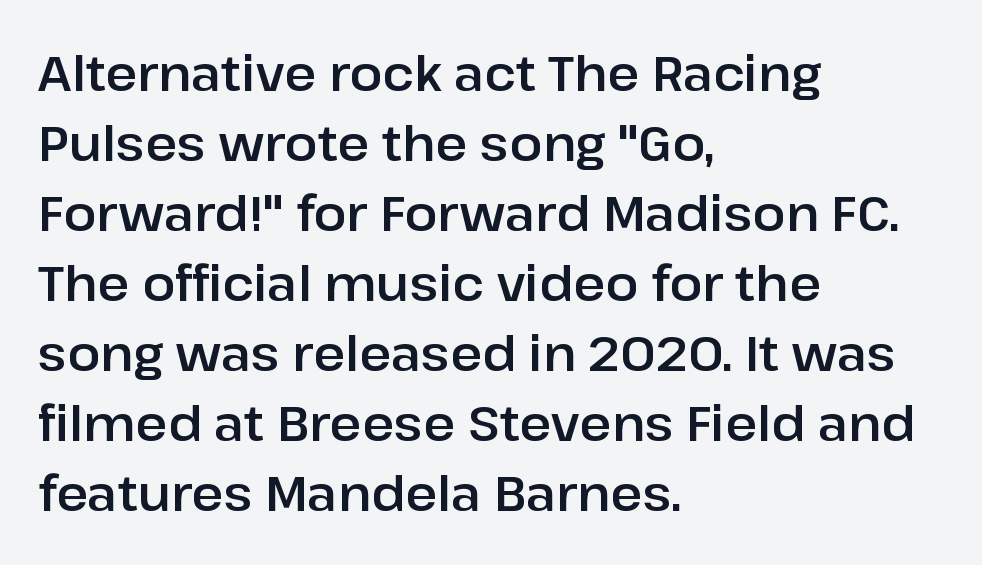
{"serif": "no", "italic": "no", "width": "normal", "stroke_contrast": "low", "x_height": "medium", "monospaced": "no", "underline": "no", "align": "left", "line_spacing": "normal", "line_spacing_ratio": 1.43, "letter_spacing": "normal", "letter_spacing_em": 0.0, "glyph_px": 49}
